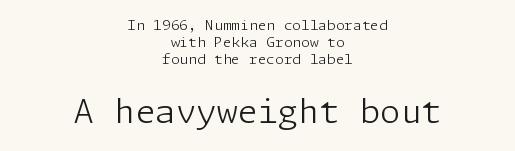
The glyphs are unaccompanied by any horizontal stroke below them. The typeface chosen for these lines omits serifs. The designer gave the closing block more size than the opening block. The lettering holds an erect, upright posture throughout. Glyph-to-glyph distance matches everyday printed text. One-word summary of the alignment: center.
